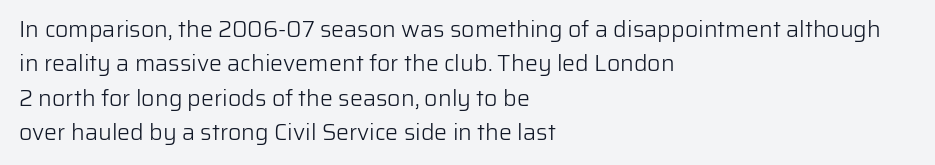
The image shows 23 px text type, upright; set left-aligned, normal line spacing (1.49x), normal letter spacing, not underlined.
